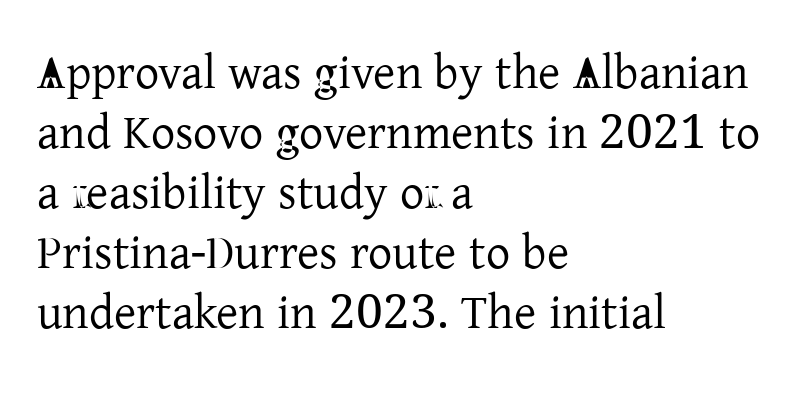
Q: Is the text bold? A: No.
Q: Is the text italic (slanted)? A: No, it is upright.
Q: Is the typeface a serif or a sans-serif typeface? A: Serif.
Q: Is the text underlined? A: No.
Q: How is the paragraph aligned? A: Left-aligned.
Q: Is the spacing between letters normal or unusually wide? A: Normal.
Q: Is the spacing between lines tight, normal or loose? A: Normal.
Q: Width (condensed, normal, or wide)? A: Normal.
Q: Stroke contrast? A: Low.
Q: x-height? A: Medium.
Q: Monospaced? A: No.
